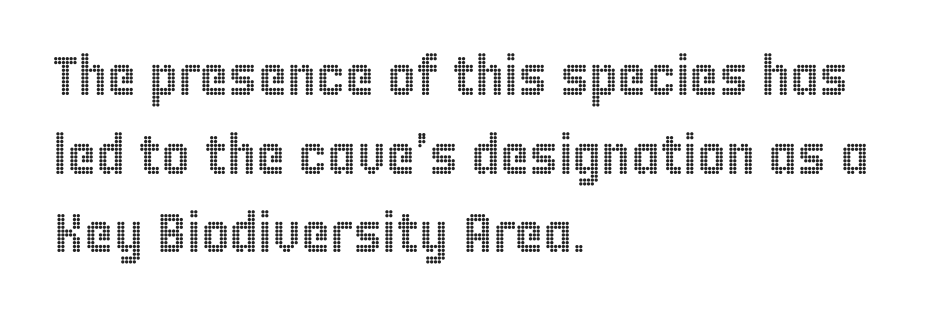
Reading down the block, your eye returns to a fixed left position each line. Each row of text sits above clean, open space. Style check: upright. Compared with typical paragraphs, the rows here are spaced about the same. The rendering uses natural spacing where letterforms have individual widths. Glyph-to-glyph distance matches everyday printed text.
